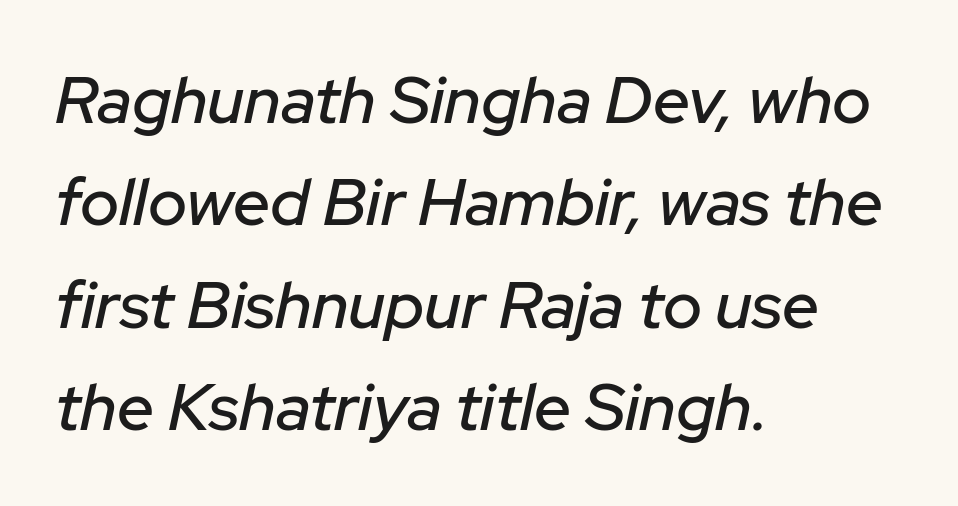
Q: Is the text italic (slanted)? A: Yes, it leans right by about 12 degrees.
Q: Is the text underlined? A: No.
Q: How is the paragraph aligned? A: Left-aligned.
Q: Is the spacing between letters normal or unusually wide? A: Normal.
Q: Is the spacing between lines tight, normal or loose? A: Normal.
Q: Width (condensed, normal, or wide)? A: Normal.
Q: Stroke contrast? A: Low.
Q: x-height? A: Medium.
Q: Monospaced? A: No.
